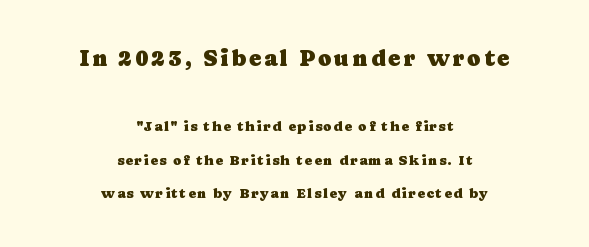
{"italic": "no", "underline": "no", "align": "center", "line_spacing": "loose", "line_spacing_ratio": 2.41, "larger_block": "first", "size_ratio": 1.64, "glyph_px": 23}
